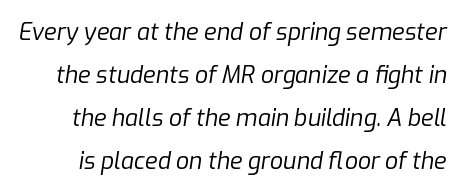
Q: Is the text bold? A: No.
Q: Is the text italic (slanted)? A: Yes, it leans right by about 9 degrees.
Q: Is the text underlined? A: No.
Q: Is the spacing between letters normal or unusually wide? A: Normal.
